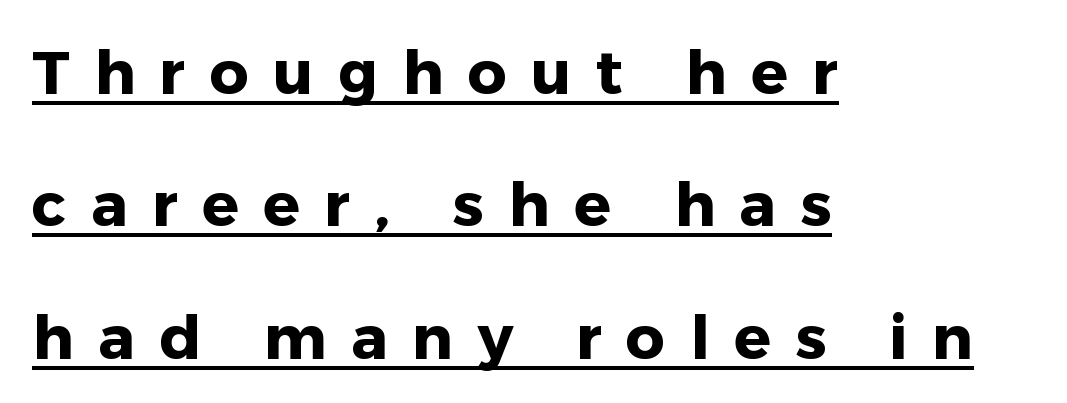
The image shows 61 px heavy sans-serif type, upright; set left-aligned, loose line spacing (2.17x), unusually wide letter spacing (+0.4 em), underlined; low stroke contrast and a medium x-height.
